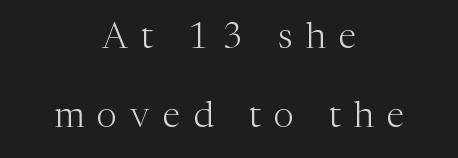
The image shows 36 px light serif type, upright; set centered, loose line spacing (2.19x), unusually wide letter spacing (+0.37 em), not underlined; medium stroke contrast and a medium x-height.
